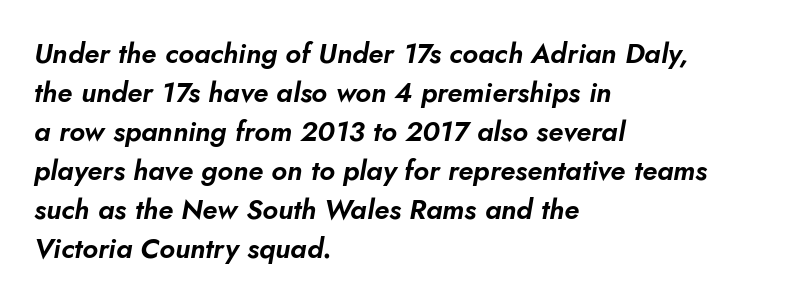
{"italic": "yes", "lean": "right", "slant_degrees": 10, "width": "normal", "stroke_contrast": "low", "x_height": "small", "monospaced": "no", "underline": "no", "align": "left", "line_spacing": "normal", "line_spacing_ratio": 1.39, "letter_spacing": "normal", "letter_spacing_em": 0.0, "glyph_px": 28}
